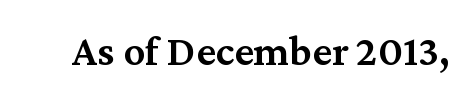
{"serif": "yes", "italic": "no", "bold": "semi", "weight": "semibold", "width": "normal", "stroke_contrast": "medium", "x_height": "medium", "monospaced": "no", "underline": "no", "letter_spacing": "normal", "letter_spacing_em": 0.0, "glyph_px": 43}
